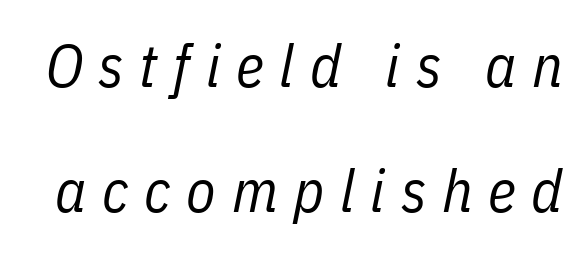
Q: Is the text bold? A: No.
Q: Is the text italic (slanted)? A: Yes, it leans right by about 11 degrees.
Q: Is the text underlined? A: No.
Q: Is the spacing between letters normal or unusually wide? A: Unusually wide.
Q: Is the spacing between lines tight, normal or loose? A: Loose.
Q: Width (condensed, normal, or wide)? A: Condensed.
Q: Stroke contrast? A: Low.
Q: x-height? A: Medium.
Q: Monospaced? A: No.
